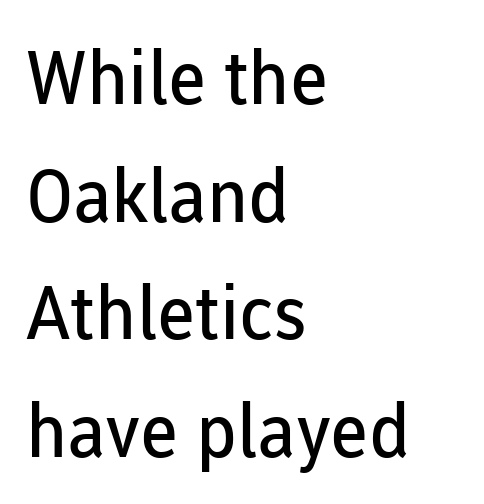
The image shows 74 px regular-weight sans-serif type, upright; set left-aligned, normal line spacing (1.59x), normal letter spacing, not underlined; low stroke contrast and a medium x-height.
